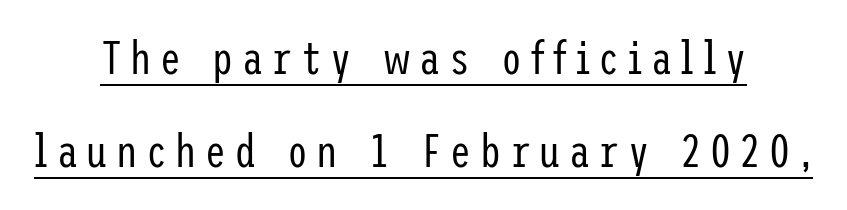
{"serif": "no", "italic": "no", "bold": "no", "weight": "regular", "width": "condensed", "stroke_contrast": "low", "x_height": "medium", "underline": "yes", "align": "center", "line_spacing": "loose", "line_spacing_ratio": 1.98, "glyph_px": 47}
